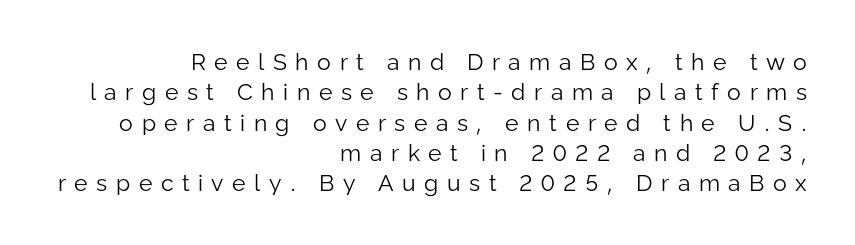
Q: Is the text bold? A: No.
Q: Is the text italic (slanted)? A: No, it is upright.
Q: Is the text underlined? A: No.
Q: How is the paragraph aligned? A: Right-aligned.
Q: Is the spacing between letters normal or unusually wide? A: Unusually wide.
Q: Is the spacing between lines tight, normal or loose? A: Normal.
